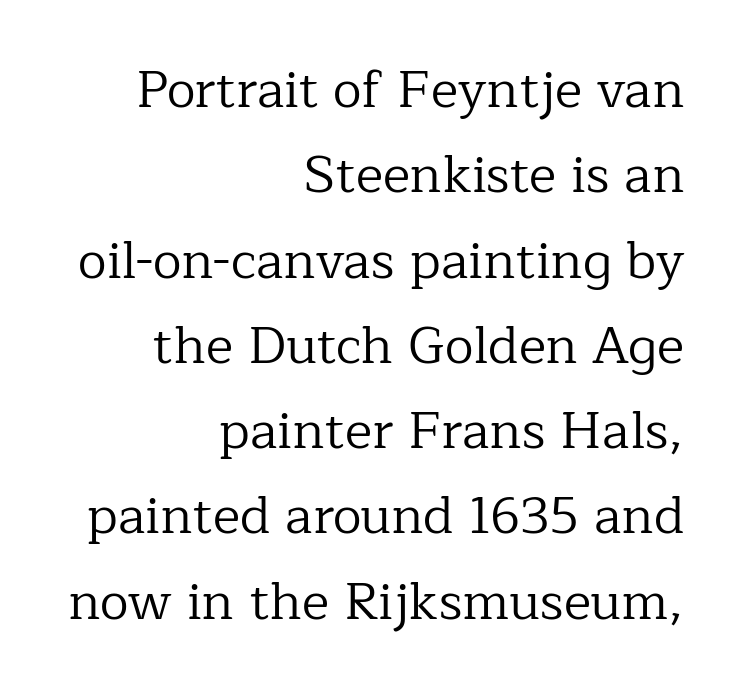
{"serif": "yes", "italic": "no", "bold": "no", "weight": "regular", "width": "normal", "stroke_contrast": "low", "x_height": "medium", "monospaced": "no", "underline": "no", "align": "right", "line_spacing": "normal", "line_spacing_ratio": 1.64, "letter_spacing": "normal", "letter_spacing_em": 0.0, "glyph_px": 52}
